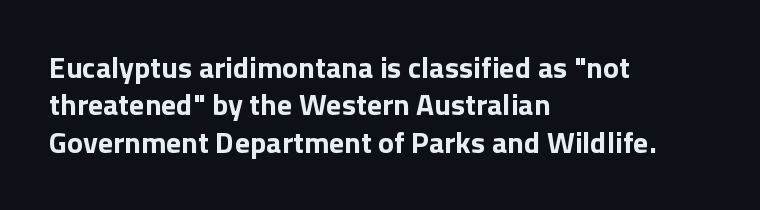
No extra tracking has been applied to these lines. Quick note: not italic, upright. Students, this is bold: see how much ink each stroke carries. Glance below the letters and you will spot only blank space. The passage shown is typed in a proportional face where columns would drift.
